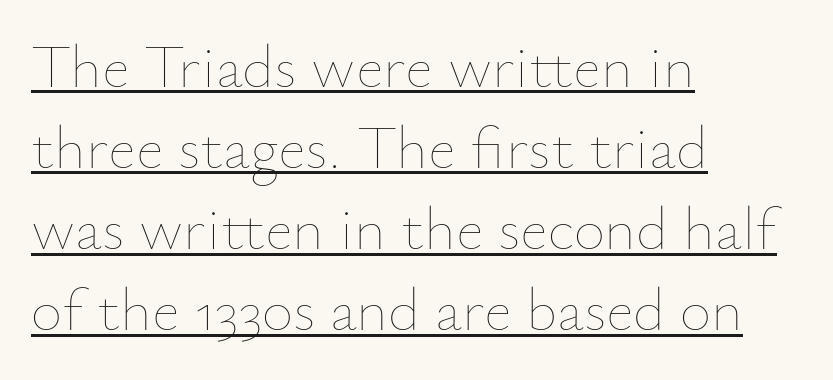
{"italic": "no", "bold": "no", "weight": "thin", "width": "normal", "stroke_contrast": "low", "x_height": "small", "monospaced": "no", "underline": "yes", "align": "left", "line_spacing": "normal", "line_spacing_ratio": 1.33, "letter_spacing": "normal", "letter_spacing_em": 0.0, "glyph_px": 61}
